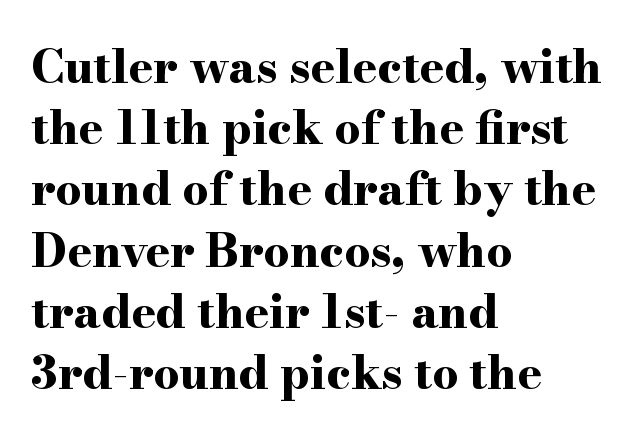
The image shows 46 px bold, wide serif type, upright; set left-aligned, normal line spacing (1.33x), normal letter spacing, not underlined; high stroke contrast and a small x-height.
